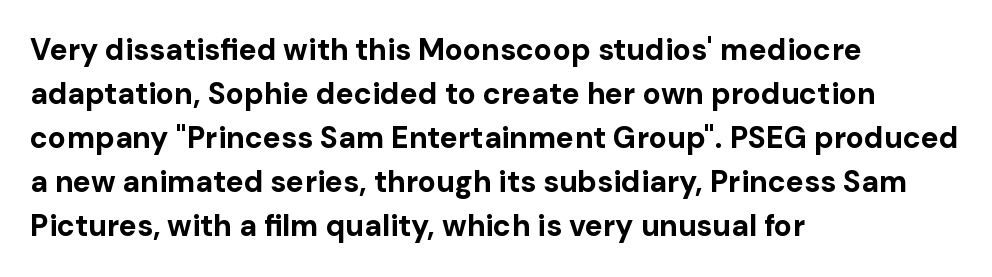
Q: Is the text bold? A: Yes.
Q: Is the text italic (slanted)? A: No, it is upright.
Q: Is the typeface a serif or a sans-serif typeface? A: Sans-serif.
Q: Is the text underlined? A: No.
Q: How is the paragraph aligned? A: Left-aligned.
Q: Is the spacing between letters normal or unusually wide? A: Normal.
Q: Is the spacing between lines tight, normal or loose? A: Normal.
Q: Width (condensed, normal, or wide)? A: Normal.
Q: Stroke contrast? A: Low.
Q: x-height? A: Medium.
Q: Monospaced? A: No.
